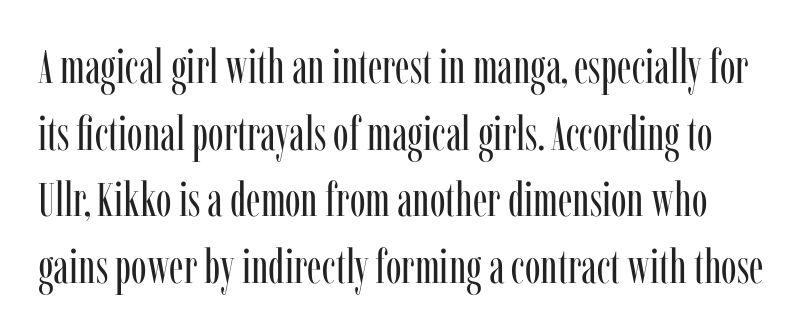
The image shows 47 px regular-weight, condensed serif type, upright; set normal line spacing (1.42x), normal letter spacing, not underlined; low stroke contrast and a medium x-height.
